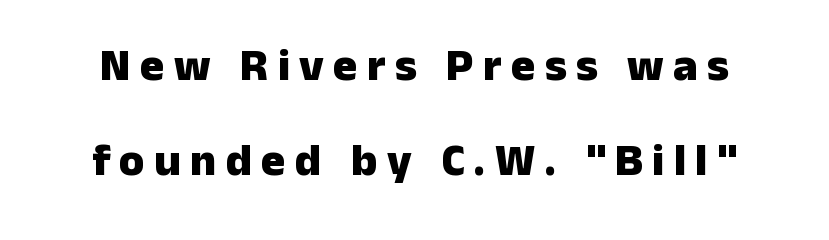
{"serif": "no", "italic": "no", "bold": "yes", "weight": "heavy", "width": "normal", "stroke_contrast": "low", "x_height": "medium", "monospaced": "no", "underline": "no", "align": "center", "line_spacing": "loose", "line_spacing_ratio": 2.07, "letter_spacing": "wide", "letter_spacing_em": 0.2, "glyph_px": 46}
